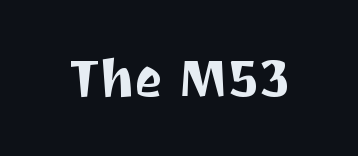
Q: Is the text italic (slanted)? A: No, it is upright.
Q: Is the typeface a serif or a sans-serif typeface? A: Sans-serif.
Q: Is the text underlined? A: No.
Q: Is the spacing between letters normal or unusually wide? A: Normal.
Q: Width (condensed, normal, or wide)? A: Normal.
Q: Stroke contrast? A: Medium.
Q: x-height? A: Medium.
Q: Monospaced? A: No.
